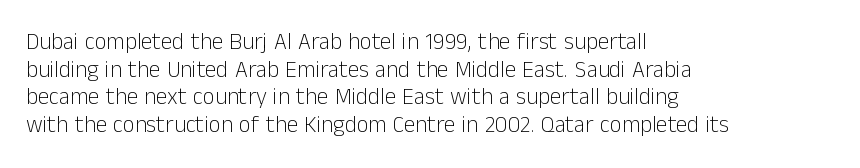
The image shows 23 px text type, upright; set left-aligned, line spacing 1.2x, normal letter spacing, not underlined.
